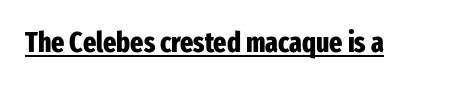
Q: Is the text bold? A: Yes.
Q: Is the text italic (slanted)? A: No, it is upright.
Q: Is the typeface a serif or a sans-serif typeface? A: Sans-serif.
Q: Is the text underlined? A: Yes.
Q: Is the spacing between letters normal or unusually wide? A: Normal.
Q: Width (condensed, normal, or wide)? A: Condensed.
Q: Stroke contrast? A: Low.
Q: x-height? A: Medium.
Q: Monospaced? A: No.
